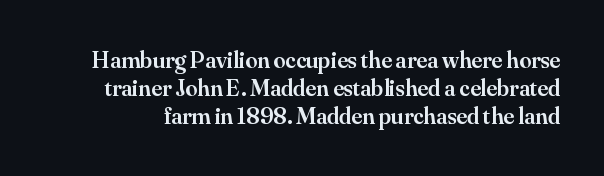
The image shows 24 px text type, upright; set line spacing 1.17x, normal letter spacing, not underlined.
